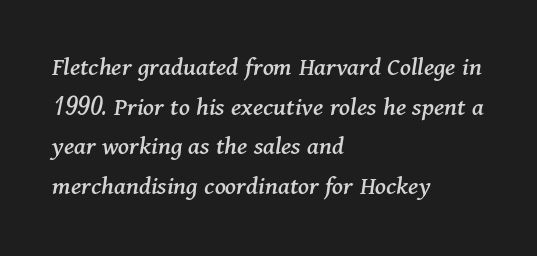
A classic flush-left, rag-right setting is used for this passage. This sample uses an oblique cut, with every glyph tilted off the vertical. What's the leading like? Ordinary, nothing unusual. Each row of text sits above clean, open space. The gaps between neighbouring characters are ordinary and unremarkable.
